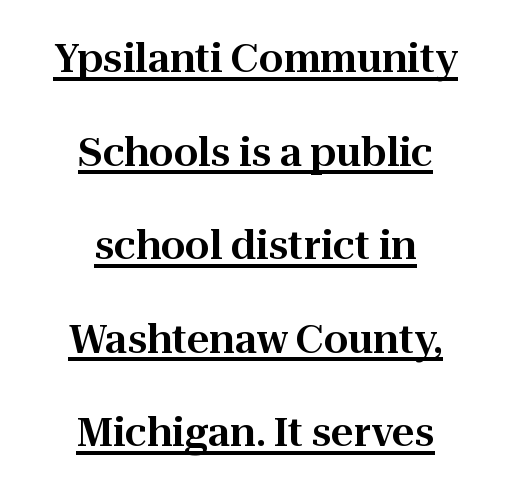
{"serif": "yes", "italic": "no", "width": "normal", "stroke_contrast": "high", "x_height": "medium", "monospaced": "no", "underline": "yes", "align": "center", "line_spacing": "loose", "line_spacing_ratio": 2.4, "letter_spacing": "normal", "letter_spacing_em": 0.0, "glyph_px": 39}
